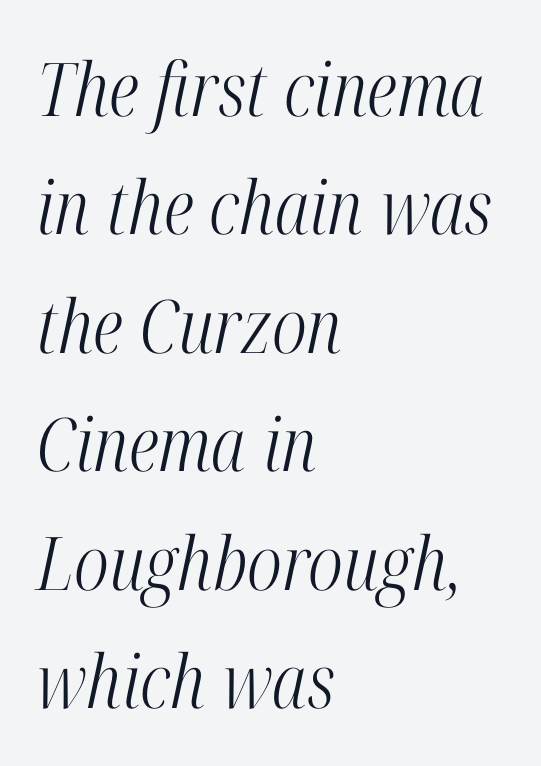
Q: Is the text bold? A: No.
Q: Is the text italic (slanted)? A: Yes, it leans right by about 12 degrees.
Q: Is the typeface a serif or a sans-serif typeface? A: Serif.
Q: Is the text underlined? A: No.
Q: How is the paragraph aligned? A: Left-aligned.
Q: Is the spacing between letters normal or unusually wide? A: Normal.
Q: Is the spacing between lines tight, normal or loose? A: Normal.
Q: Width (condensed, normal, or wide)? A: Condensed.
Q: Stroke contrast? A: High.
Q: x-height? A: Medium.
Q: Monospaced? A: No.
